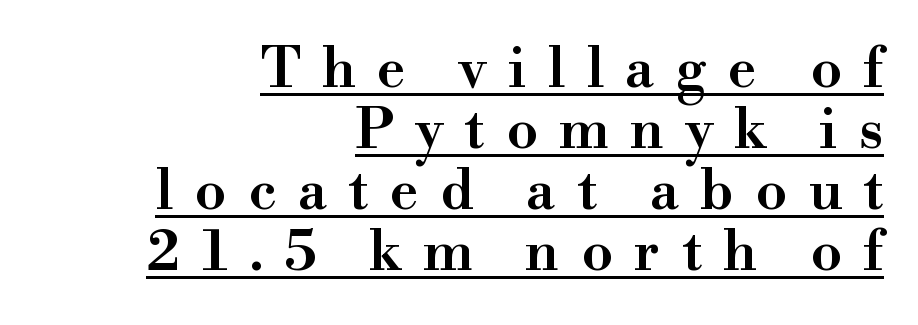
One glance says dense: line gaps are narrower than usual. Underlining? Definitely there. A roman cut, with each character standing at attention. Is this a fixed-width face? No — the glyphs have proportional, varying widths. Type style note: has serifs.
